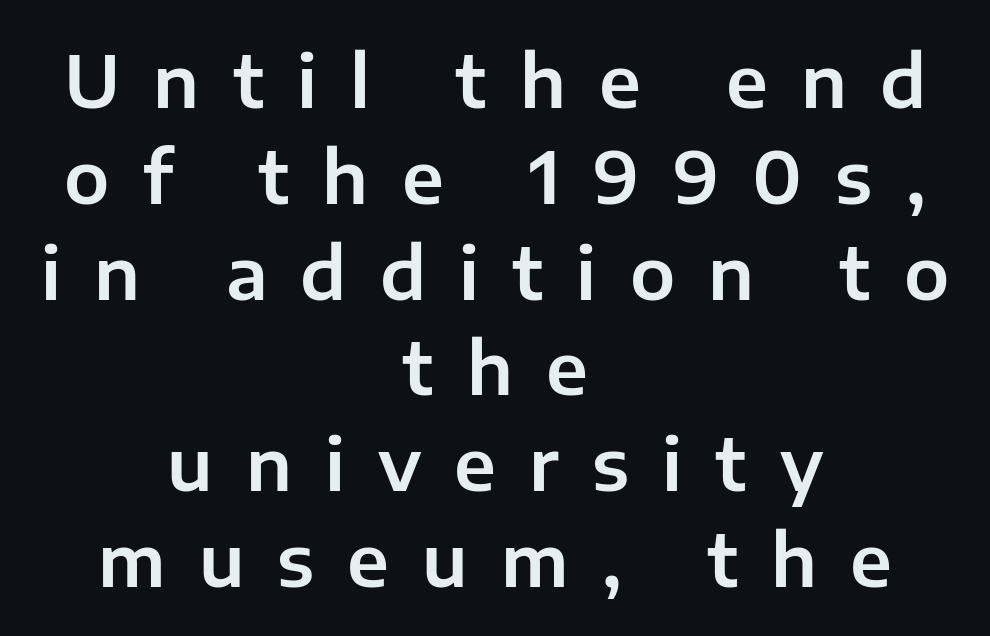
{"serif": "no", "italic": "no", "width": "normal", "stroke_contrast": "low", "x_height": "medium", "monospaced": "no", "underline": "no", "align": "center", "line_spacing": "normal", "line_spacing_ratio": 1.33, "letter_spacing": "wide", "letter_spacing_em": 0.46, "glyph_px": 72}
